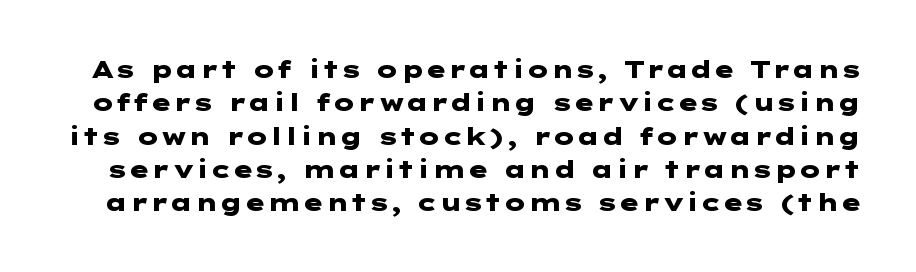
Q: Is the text bold? A: Yes.
Q: Is the text italic (slanted)? A: No, it is upright.
Q: Is the text underlined? A: No.
Q: Is the spacing between letters normal or unusually wide? A: Normal.
Q: Is the spacing between lines tight, normal or loose? A: Normal.
